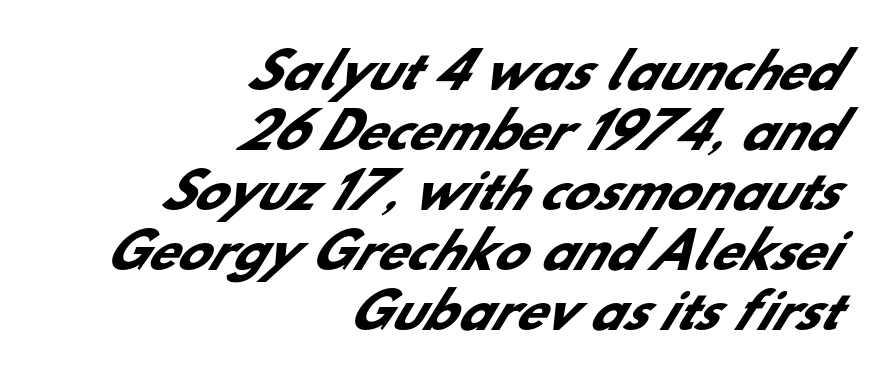
{"serif": "no", "bold": "yes", "weight": "heavy", "width": "normal", "stroke_contrast": "low", "x_height": "small", "monospaced": "no", "underline": "no", "align": "right", "line_spacing": "normal", "line_spacing_ratio": 1.25, "letter_spacing": "normal", "letter_spacing_em": 0.0, "glyph_px": 48}
